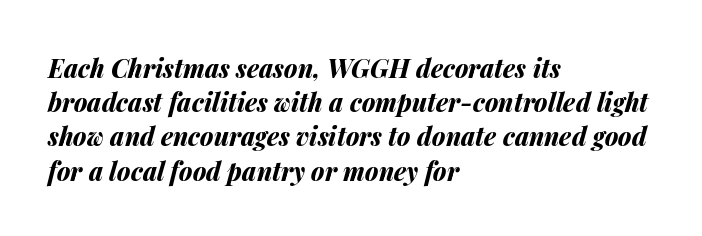
Q: Is the text bold? A: Yes.
Q: Is the text italic (slanted)? A: Yes, it leans right by about 14 degrees.
Q: Is the text underlined? A: No.
Q: How is the paragraph aligned? A: Left-aligned.
Q: Is the spacing between letters normal or unusually wide? A: Normal.
Q: Is the spacing between lines tight, normal or loose? A: Normal.
